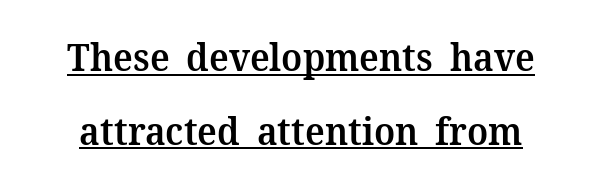
The image shows 38 px semibold serif type, upright; set loose line spacing (1.94x), normal letter spacing, underlined; medium stroke contrast and a medium x-height.
